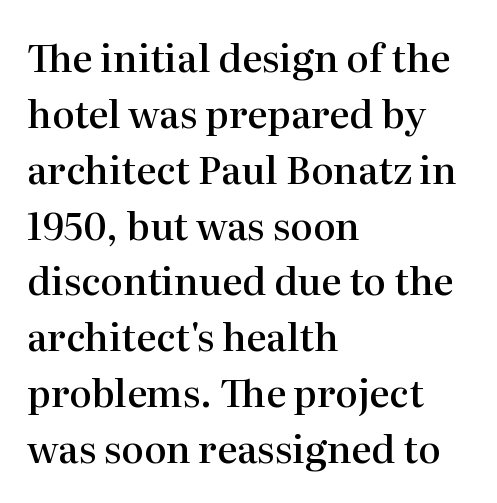
{"serif": "yes", "italic": "no", "bold": "semi", "weight": "semibold", "width": "normal", "stroke_contrast": "high", "x_height": "medium", "monospaced": "no", "underline": "no", "align": "left", "line_spacing": "normal", "line_spacing_ratio": 1.47, "letter_spacing": "normal", "letter_spacing_em": 0.0, "glyph_px": 38}
